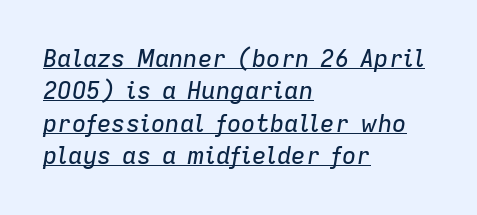
Q: Is the text italic (slanted)? A: Yes, it leans right by about 9 degrees.
Q: Is the text underlined? A: Yes.
Q: How is the paragraph aligned? A: Left-aligned.
Q: Is the spacing between letters normal or unusually wide? A: Normal.
Q: Is the spacing between lines tight, normal or loose? A: Normal.
